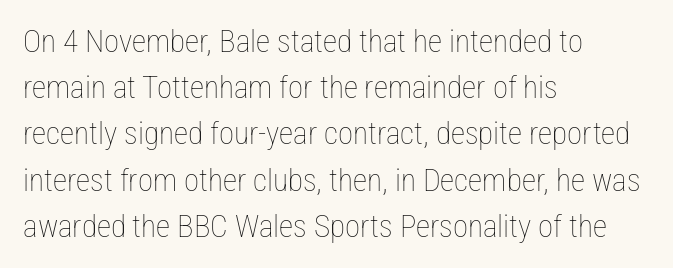
Q: Is the text bold? A: No.
Q: Is the text italic (slanted)? A: No, it is upright.
Q: Is the text underlined? A: No.
Q: How is the paragraph aligned? A: Left-aligned.
Q: Is the spacing between letters normal or unusually wide? A: Normal.
Q: Is the spacing between lines tight, normal or loose? A: Normal.
Q: Width (condensed, normal, or wide)? A: Condensed.
Q: Stroke contrast? A: Low.
Q: x-height? A: Medium.
Q: Monospaced? A: No.
